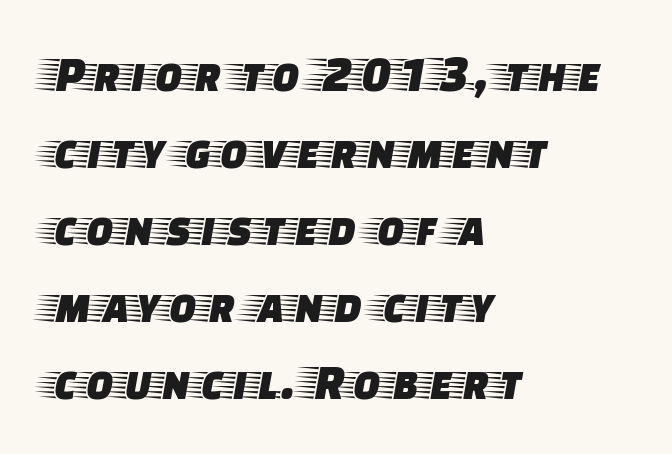
Q: Is the text italic (slanted)? A: Yes.
Q: Is the typeface a serif or a sans-serif typeface? A: Serif.
Q: Is the text underlined? A: No.
Q: How is the paragraph aligned? A: Left-aligned.
Q: Is the spacing between letters normal or unusually wide? A: Normal.
Q: Is the spacing between lines tight, normal or loose? A: Normal.
Q: Width (condensed, normal, or wide)? A: Wide.
Q: Stroke contrast? A: Low.
Q: x-height? A: Large.
Q: Monospaced? A: No.
